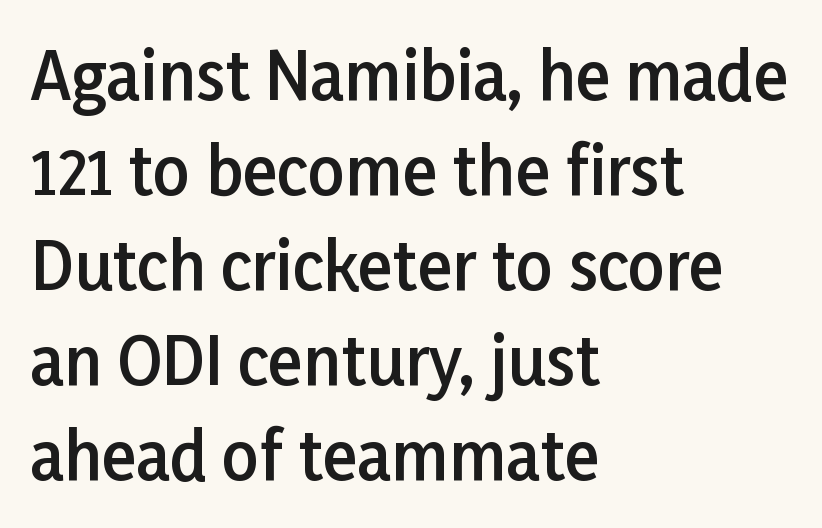
Q: Is the text bold? A: Semi-bold.
Q: Is the text italic (slanted)? A: No, it is upright.
Q: Is the typeface a serif or a sans-serif typeface? A: Sans-serif.
Q: Is the text underlined? A: No.
Q: How is the paragraph aligned? A: Left-aligned.
Q: Is the spacing between letters normal or unusually wide? A: Normal.
Q: Is the spacing between lines tight, normal or loose? A: Normal.
Q: Width (condensed, normal, or wide)? A: Normal.
Q: Stroke contrast? A: Low.
Q: x-height? A: Medium.
Q: Monospaced? A: No.
